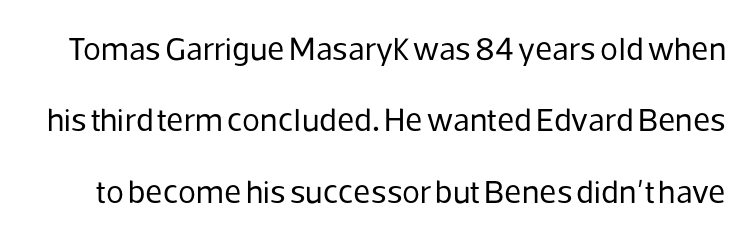
The image shows 33 px regular-weight sans-serif type, upright; set loose line spacing (2.16x), normal letter spacing, not underlined; low stroke contrast and a medium x-height.
